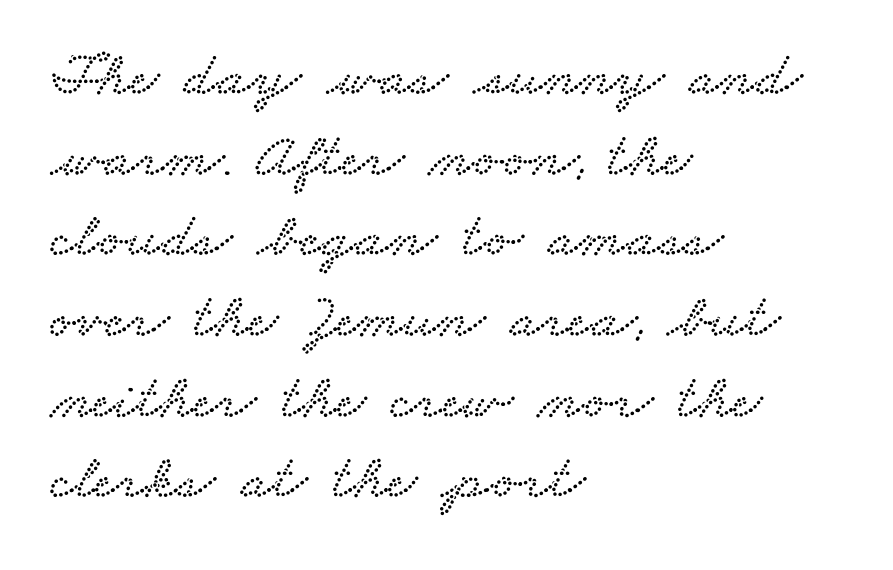
{"serif": "yes", "width": "wide", "stroke_contrast": "low", "x_height": "small", "monospaced": "no", "underline": "no", "align": "left", "line_spacing": "normal", "line_spacing_ratio": 1.28, "letter_spacing": "normal", "letter_spacing_em": 0.0, "glyph_px": 63}
